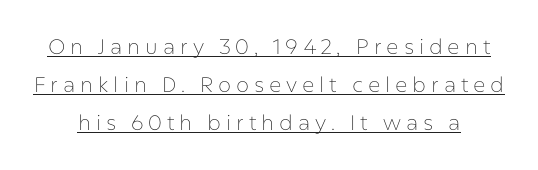
Q: Is the text bold? A: No.
Q: Is the text italic (slanted)? A: No, it is upright.
Q: Is the text underlined? A: Yes.
Q: Is the spacing between letters normal or unusually wide? A: Unusually wide.
